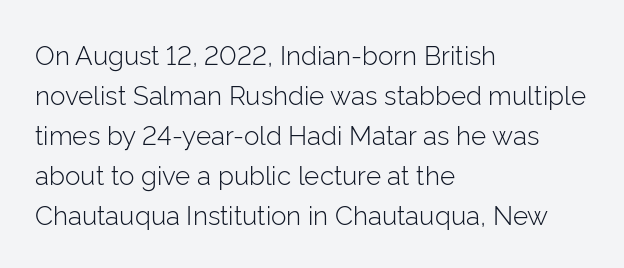
Q: Is the text bold? A: No.
Q: Is the text italic (slanted)? A: No, it is upright.
Q: Is the text underlined? A: No.
Q: How is the paragraph aligned? A: Left-aligned.
Q: Is the spacing between letters normal or unusually wide? A: Normal.
Q: Is the spacing between lines tight, normal or loose? A: Normal.
